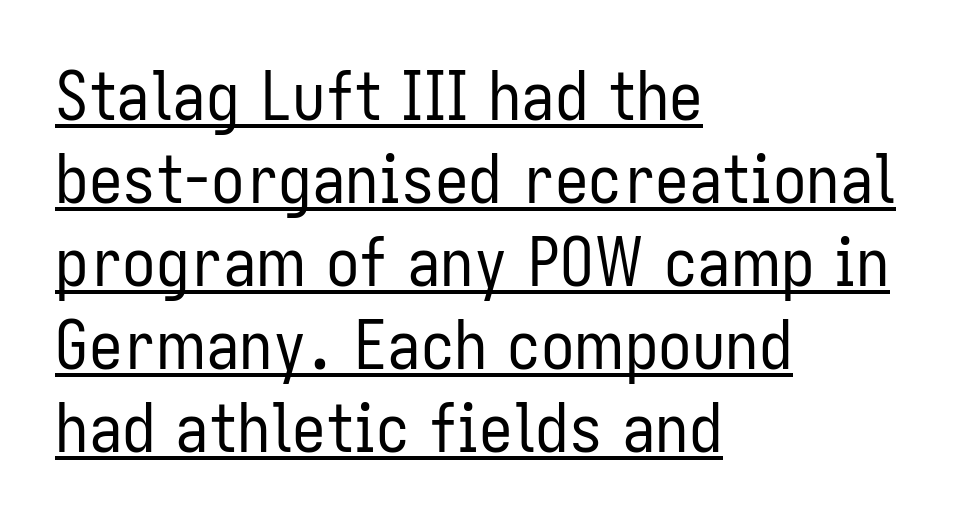
Is this a fixed-width face? No — the glyphs have proportional, varying widths. Underline: present. The typography opts for an upright posture over an oblique one. What kind of face is this? One without serifs — a sans. The face looks like a standard text weight, possibly lighter.
